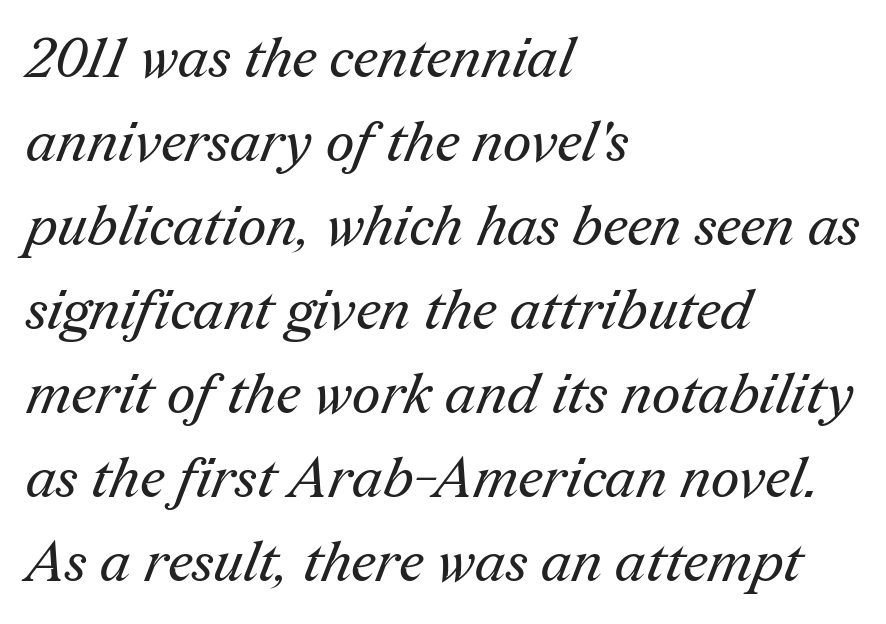
The baseline area is clear. Students, observe: this is what conventionally led text looks like. Stroke terminals: seriffed. Horizontally, the lines are justified to the leading edge only.
